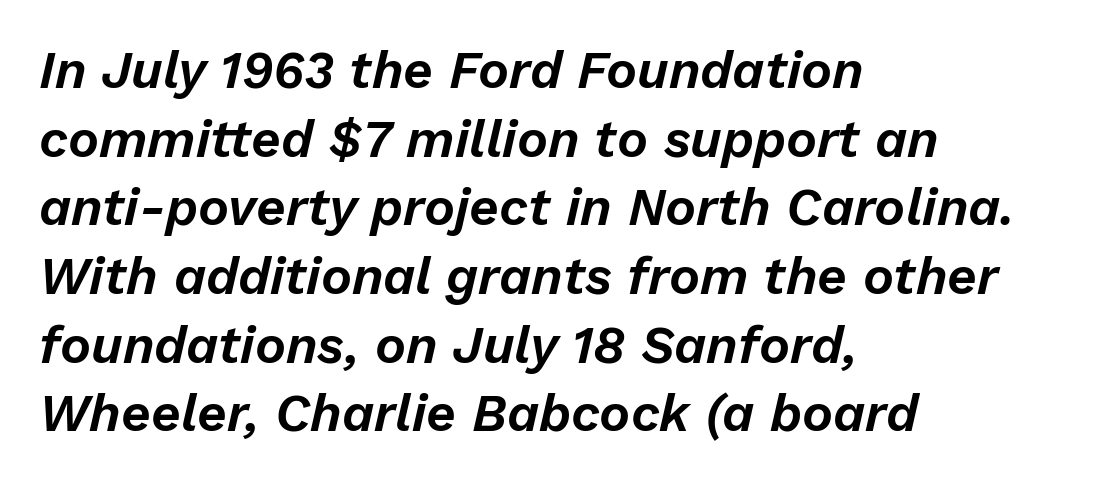
Is the block centered? No — it sits flush against the left margin. Each word holds together tightly as a unit, with standard inter-letter gaps. Rows of type keep a routine distance in the vertical direction. There's an unmistakable incline to the writing here. Words float on clear page, feet unadorned.
